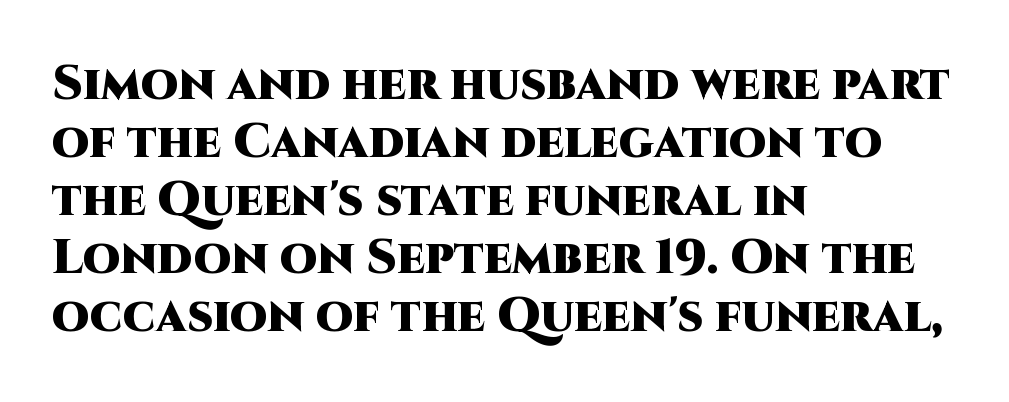
Q: Is the text bold? A: Yes.
Q: Is the text italic (slanted)? A: No, it is upright.
Q: Is the typeface a serif or a sans-serif typeface? A: Sans-serif.
Q: Is the text underlined? A: No.
Q: How is the paragraph aligned? A: Left-aligned.
Q: Is the spacing between letters normal or unusually wide? A: Normal.
Q: Width (condensed, normal, or wide)? A: Normal.
Q: Stroke contrast? A: High.
Q: x-height? A: Large.
Q: Monospaced? A: No.
